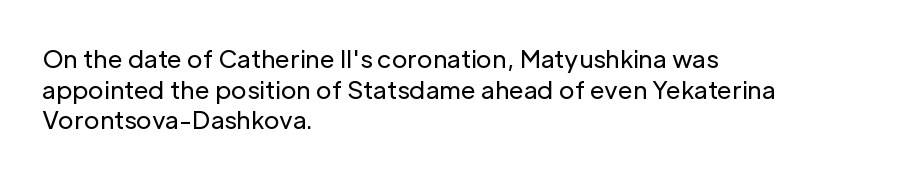
Q: Is the text bold? A: No.
Q: Is the text italic (slanted)? A: No, it is upright.
Q: Is the text underlined? A: No.
Q: How is the paragraph aligned? A: Left-aligned.
Q: Is the spacing between letters normal or unusually wide? A: Normal.
Q: Is the spacing between lines tight, normal or loose? A: Normal.
